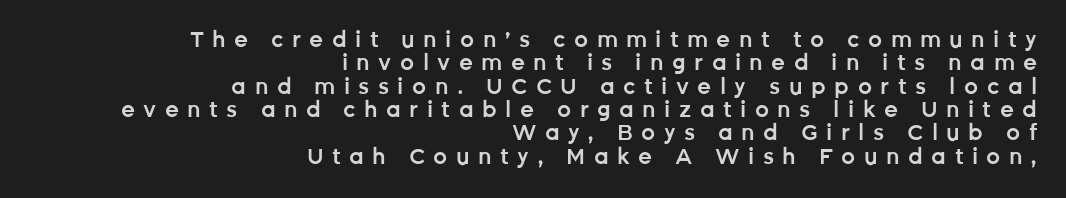
{"italic": "no", "bold": "semi", "underline": "no", "align": "right", "line_spacing": "tight", "line_spacing_ratio": 1.06, "letter_spacing": "wide", "letter_spacing_em": 0.38, "glyph_px": 22}
